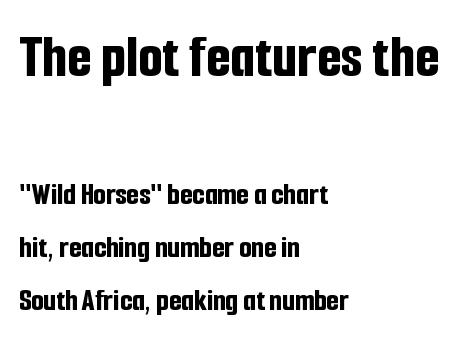
The image shows 63 px bold, condensed sans-serif type, upright; set left-aligned, normal line spacing (1.67x), normal letter spacing, not underlined; the first (top) block is 1.97x larger; low stroke contrast and a medium x-height.
